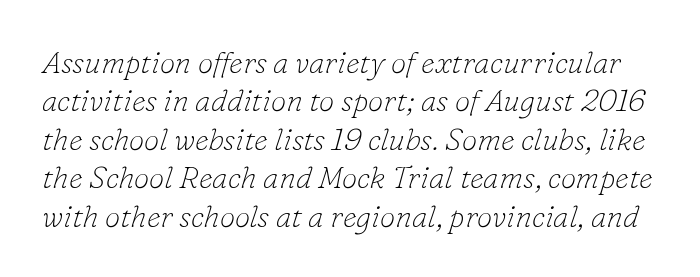
{"serif": "yes", "italic": "yes", "lean": "right", "slant_degrees": 16, "bold": "no", "weight": "thin", "width": "normal", "stroke_contrast": "low", "x_height": "small", "monospaced": "no", "underline": "no", "line_spacing_ratio": 1.24, "letter_spacing": "normal", "letter_spacing_em": 0.0, "glyph_px": 31}
